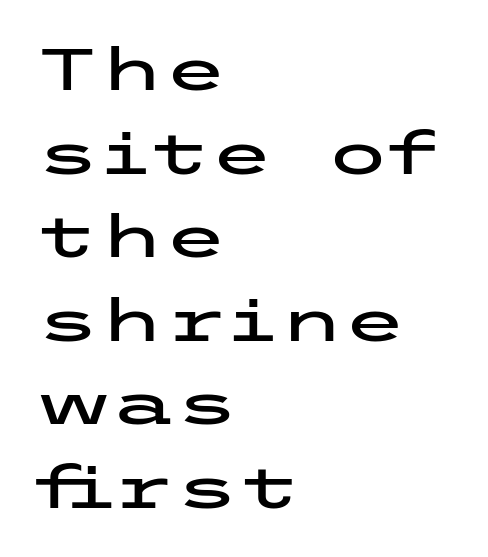
{"serif": "no", "italic": "no", "width": "wide", "stroke_contrast": "low", "x_height": "medium", "underline": "no", "align": "left", "line_spacing": "normal", "line_spacing_ratio": 1.44, "letter_spacing": "normal", "letter_spacing_em": 0.0, "glyph_px": 58}
